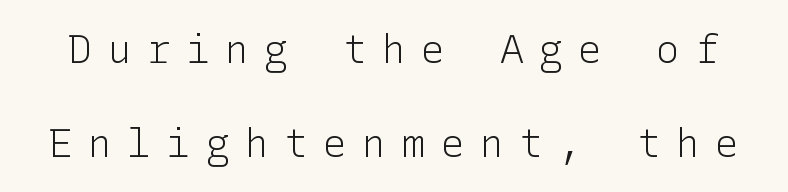
The string is rendered with underlining switched off. The letters carry no serifs — their stems end cleanly without finishing strokes. This block would shrink considerably if given ordinary leading; it's expanded now. Observe the wide spacing: letters keep a clear distance from each other.
